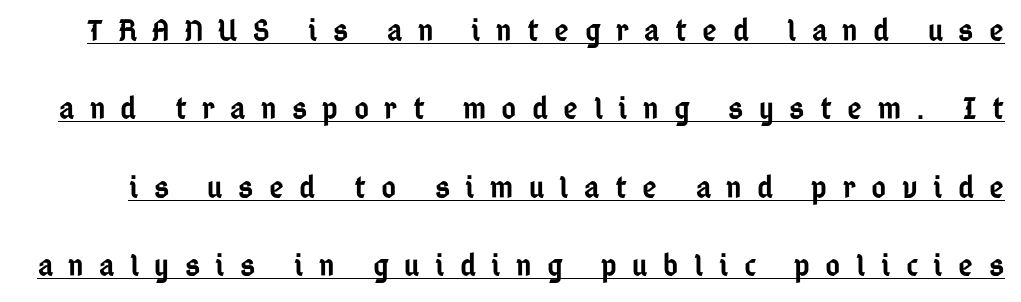
{"serif": "no", "italic": "no", "bold": "semi", "weight": "semibold", "width": "condensed", "stroke_contrast": "low", "x_height": "medium", "monospaced": "no", "underline": "yes", "line_spacing": "loose", "line_spacing_ratio": 2.45, "letter_spacing": "wide", "letter_spacing_em": 0.48, "glyph_px": 32}
